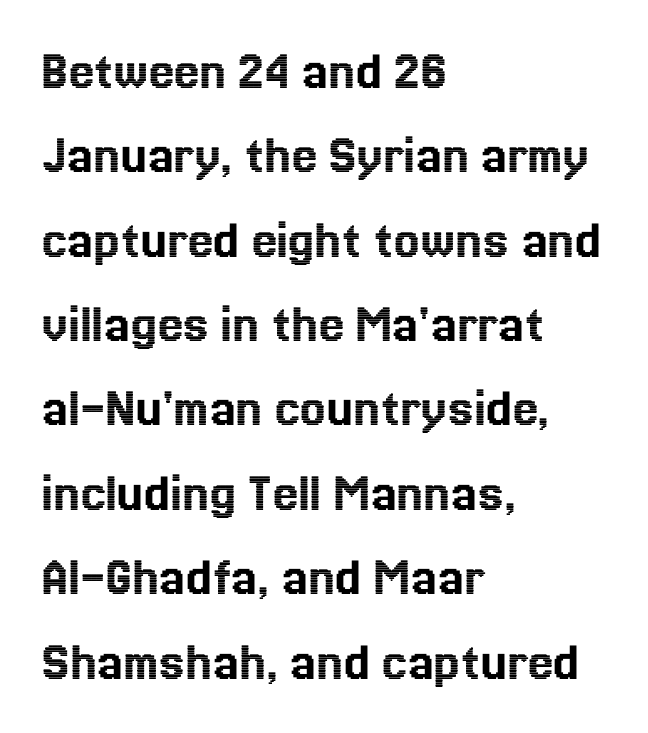
The space directly below the letters is spotless. The passage shown stacks its lines at a standard gap. The face used here is proportionally spaced, like ordinary book or web type. Nobody touched the tracking dial on this one. Left-aligned paragraph, ragged on the right.
